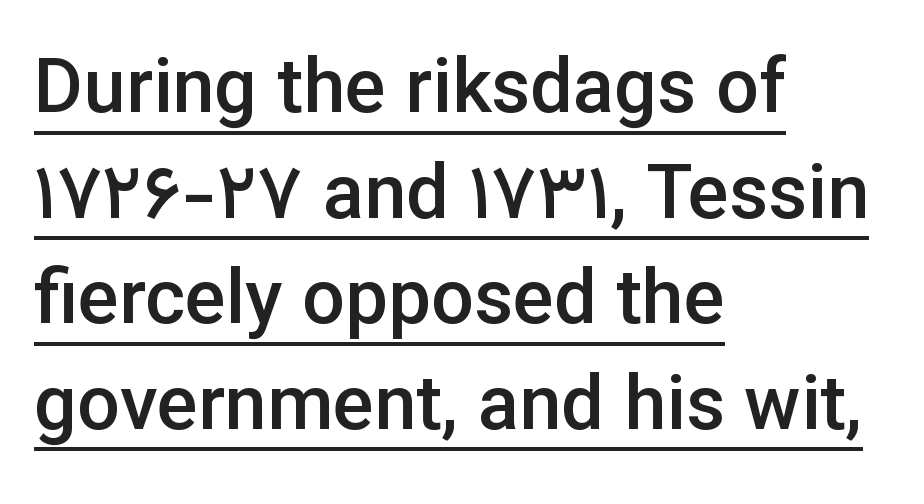
Rows of type keep a routine distance in the vertical direction. What kind of face is this? One without serifs — a sans. Vertical strokes here are truly vertical. Between one letter and the next there's only the usual sliver of space.
